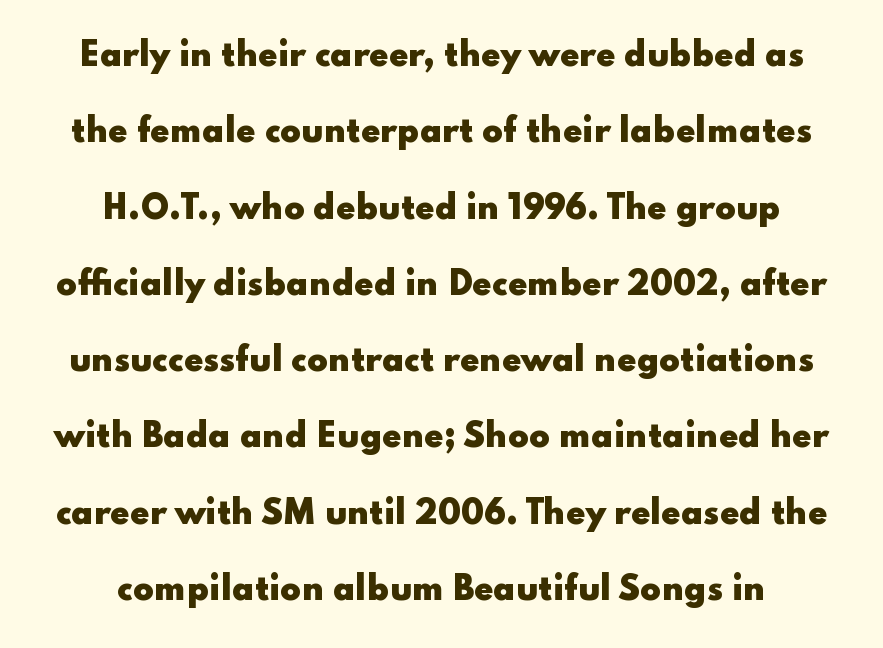
This sample has the flowing, uneven cadence of proportional lettering. Each letter's strokes conclude bluntly, with no projecting serifs. The face used here has the dense, thick strokes of a bold. Clear beneath every line of the passage.
